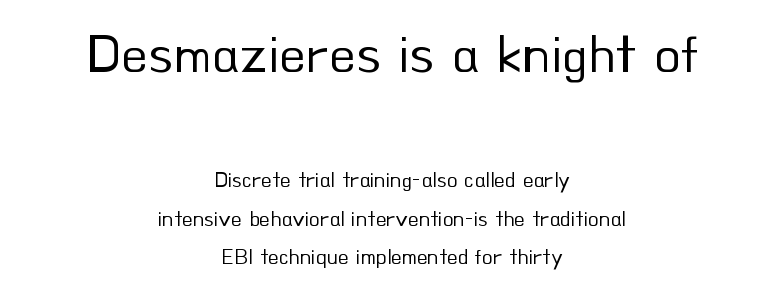
Unmarked baselines from the first word to the last. The weight would be labelled regular, book, light, or lighter still. Every stem runs plumb, perpendicular to the baseline. Caption: upper text group enlarged, lower text group reduced. Casual observation: everything's sitting right in the middle. The type family on display is of the sans-serif kind.
